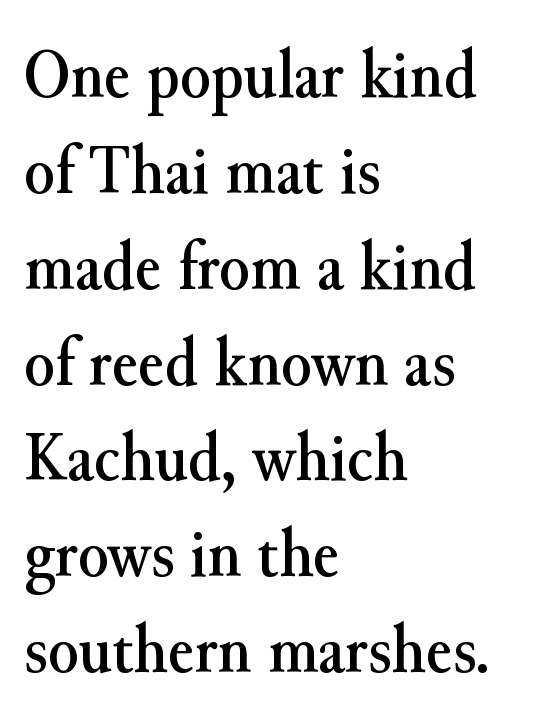
{"serif": "yes", "italic": "no", "width": "normal", "stroke_contrast": "medium", "x_height": "small", "monospaced": "no", "underline": "no", "align": "left", "line_spacing": "normal", "line_spacing_ratio": 1.35, "letter_spacing": "normal", "letter_spacing_em": 0.0, "glyph_px": 71}
